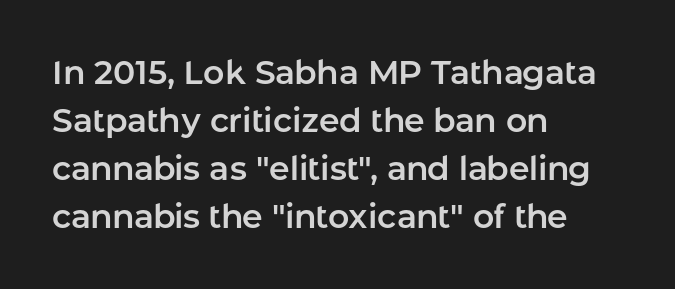
{"serif": "no", "italic": "no", "width": "normal", "stroke_contrast": "low", "x_height": "medium", "monospaced": "no", "underline": "no", "align": "left", "line_spacing": "normal", "line_spacing_ratio": 1.45, "letter_spacing": "normal", "letter_spacing_em": 0.0, "glyph_px": 33}
